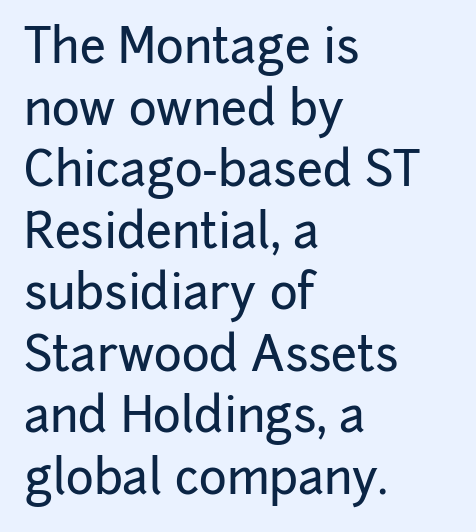
Q: Is the text italic (slanted)? A: No, it is upright.
Q: Is the typeface a serif or a sans-serif typeface? A: Sans-serif.
Q: Is the text underlined? A: No.
Q: How is the paragraph aligned? A: Left-aligned.
Q: Is the spacing between letters normal or unusually wide? A: Normal.
Q: Is the spacing between lines tight, normal or loose? A: Normal.
Q: Width (condensed, normal, or wide)? A: Normal.
Q: Stroke contrast? A: Low.
Q: x-height? A: Medium.
Q: Monospaced? A: No.
